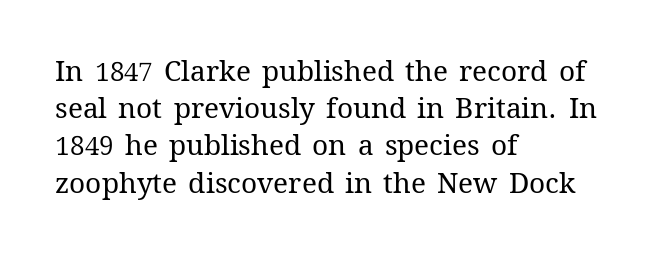
Q: Is the text bold? A: No.
Q: Is the text italic (slanted)? A: No, it is upright.
Q: Is the text underlined? A: No.
Q: How is the paragraph aligned? A: Left-aligned.
Q: Is the spacing between letters normal or unusually wide? A: Normal.
Q: Is the spacing between lines tight, normal or loose? A: Normal.
Q: Width (condensed, normal, or wide)? A: Normal.
Q: Stroke contrast? A: Medium.
Q: x-height? A: Medium.
Q: Monospaced? A: No.
